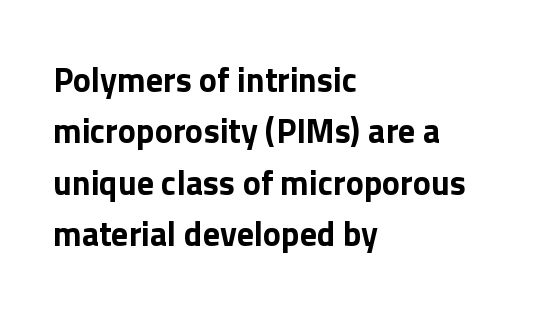
Q: Is the text bold? A: Yes.
Q: Is the text italic (slanted)? A: No, it is upright.
Q: Is the typeface a serif or a sans-serif typeface? A: Sans-serif.
Q: Is the text underlined? A: No.
Q: How is the paragraph aligned? A: Left-aligned.
Q: Is the spacing between letters normal or unusually wide? A: Normal.
Q: Is the spacing between lines tight, normal or loose? A: Normal.
Q: Width (condensed, normal, or wide)? A: Normal.
Q: x-height? A: Medium.
Q: Monospaced? A: No.
